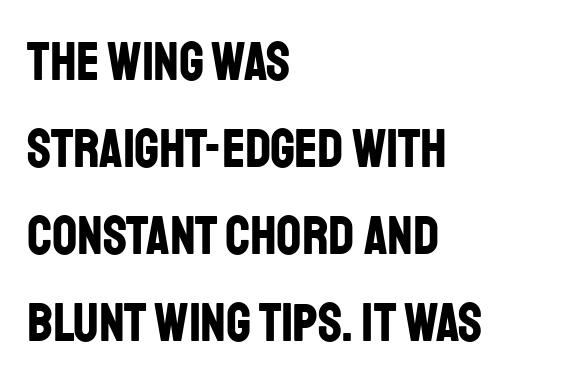
Rule under the text: the space is simply empty. Note the varied advance widths — an 'i' is clearly narrower than an 'm'. Short and long lines alike share a common starting point at left. A sans-serif font was chosen for this passage.
